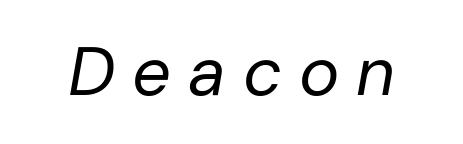
Do the characters align in a grid? No, the font is proportional. The specimen omits any rule beneath the text block's lines. The letters look calm and open, with moderate or lighter stems. The text carries the slant typical of an italic or oblique font. This rendering widens character spacing well past its baseline value.
